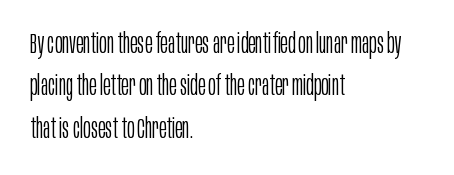
Type without underlining. There is no visible air inserted between adjacent glyphs. The text block is weighted toward the left margin, trailing off unevenly rightward. Type style note: lacks serifs.
